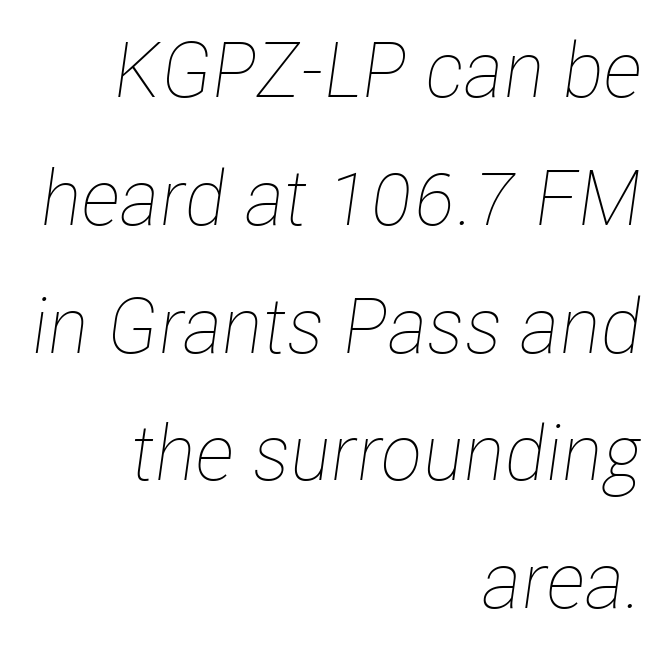
The image shows 77 px thin, condensed type, italic (leaning right); set right-aligned, normal line spacing (1.66x), normal letter spacing, not underlined; low stroke contrast and a medium x-height.
